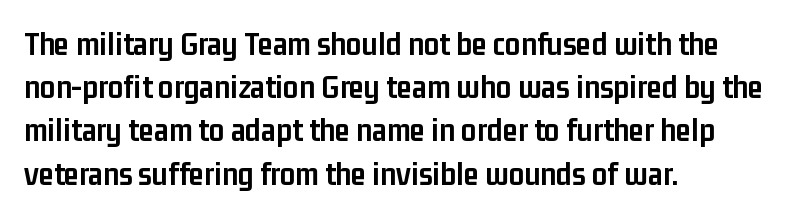
{"serif": "no", "italic": "no", "bold": "yes", "weight": "semibold", "width": "condensed", "stroke_contrast": "low", "x_height": "medium", "monospaced": "no", "underline": "no", "align": "left", "line_spacing": "normal", "line_spacing_ratio": 1.27, "letter_spacing": "normal", "letter_spacing_em": 0.0, "glyph_px": 34}
